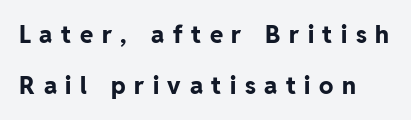
{"italic": "no", "bold": "yes", "underline": "no", "line_spacing": "loose", "line_spacing_ratio": 2.13, "letter_spacing": "wide", "letter_spacing_em": 0.36, "glyph_px": 24}
